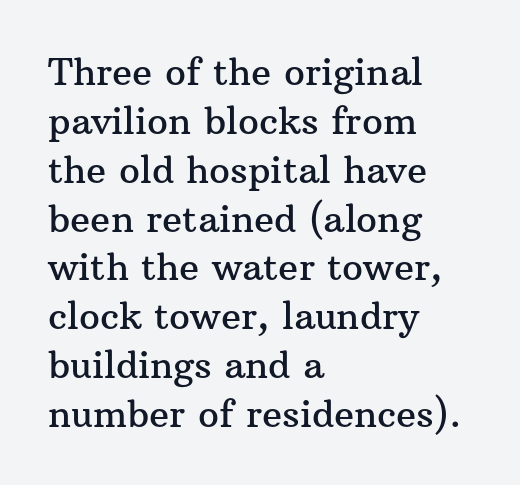
{"serif": "yes", "italic": "no", "width": "normal", "stroke_contrast": "medium", "x_height": "medium", "monospaced": "no", "underline": "no", "align": "left", "line_spacing": "normal", "line_spacing_ratio": 1.32, "letter_spacing": "normal", "letter_spacing_em": 0.0, "glyph_px": 37}
